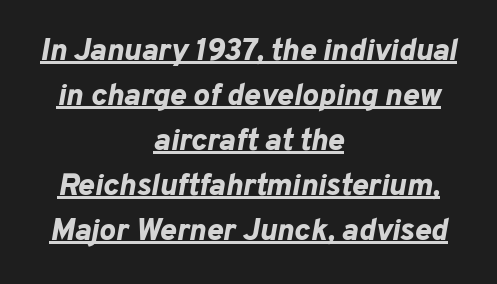
Q: Is the text bold? A: Yes.
Q: Is the text italic (slanted)? A: Yes, it leans right by about 10 degrees.
Q: Is the text underlined? A: Yes.
Q: How is the paragraph aligned? A: Centered.
Q: Is the spacing between letters normal or unusually wide? A: Normal.
Q: Is the spacing between lines tight, normal or loose? A: Normal.
Q: Width (condensed, normal, or wide)? A: Normal.
Q: Stroke contrast? A: Low.
Q: x-height? A: Medium.
Q: Monospaced? A: No.
